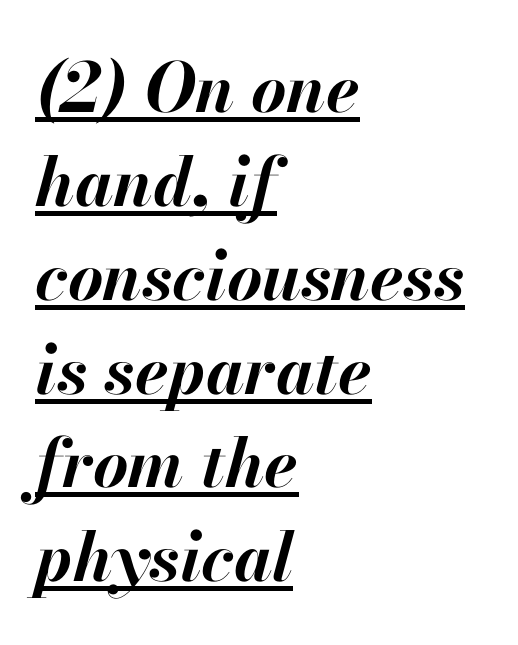
{"italic": "yes", "lean": "right", "slant_degrees": 13, "bold": "yes", "weight": "bold", "width": "normal", "stroke_contrast": "high", "x_height": "small", "monospaced": "no", "underline": "yes", "align": "left", "line_spacing": "normal", "line_spacing_ratio": 1.38, "letter_spacing": "normal", "letter_spacing_em": 0.0, "glyph_px": 68}
